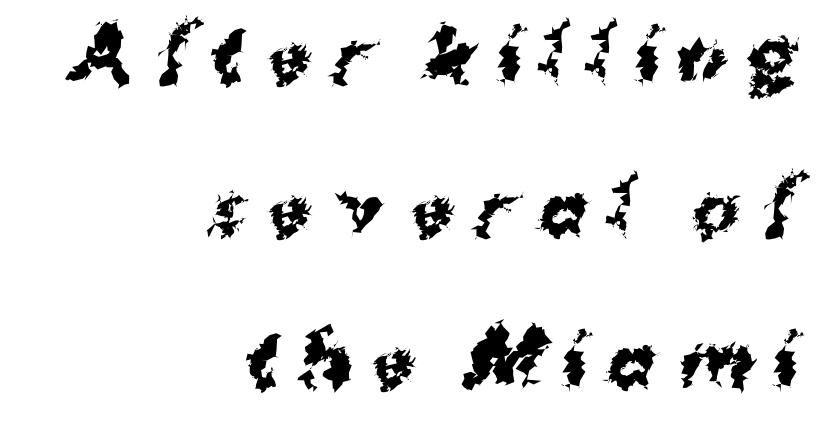
The image shows 71 px bold sans-serif type; set right-aligned, loose line spacing (2.15x), unusually wide letter spacing (+0.3 em), not underlined; medium stroke contrast and a medium x-height.
